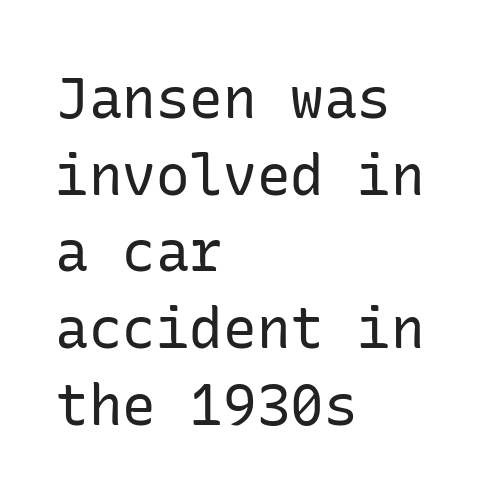
The image shows 56 px regular-weight sans-serif type, upright; set left-aligned, normal line spacing (1.37x), normal letter spacing, not underlined; low stroke contrast and a medium x-height.
